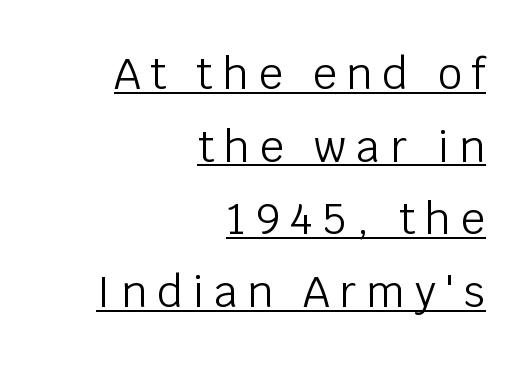
A quiet, ordinary-to-light weight characterises the typeface. The lines in this sample share a right terminus and differ only in where they begin. Honestly, the row spacing looks completely unremarkable. No italicization has been applied; the sample stays upright.
